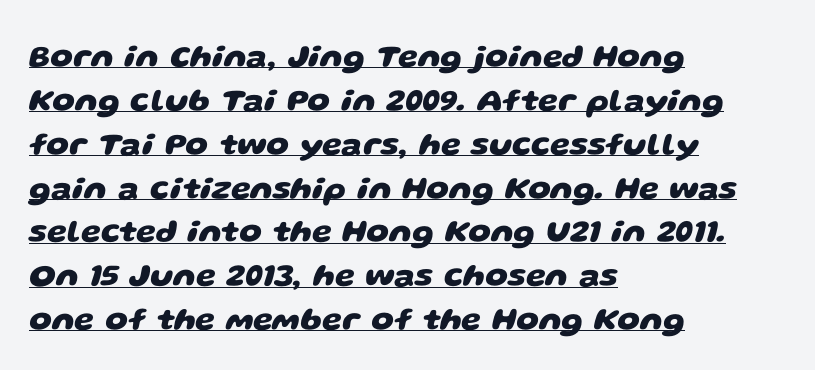
{"serif": "no", "bold": "yes", "weight": "heavy", "width": "wide", "stroke_contrast": "low", "x_height": "large", "monospaced": "no", "underline": "yes", "align": "left", "line_spacing": "normal", "line_spacing_ratio": 1.37, "letter_spacing": "normal", "letter_spacing_em": 0.0, "glyph_px": 32}
